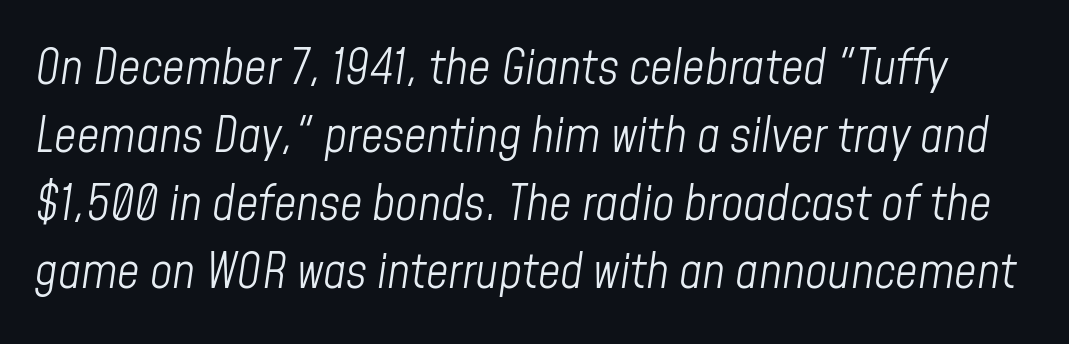
Q: Is the text bold? A: No.
Q: Is the text italic (slanted)? A: Yes, it leans right by about 8 degrees.
Q: Is the text underlined? A: No.
Q: Is the spacing between letters normal or unusually wide? A: Normal.
Q: Is the spacing between lines tight, normal or loose? A: Normal.
Q: Width (condensed, normal, or wide)? A: Condensed.
Q: Stroke contrast? A: Low.
Q: x-height? A: Medium.
Q: Monospaced? A: No.
